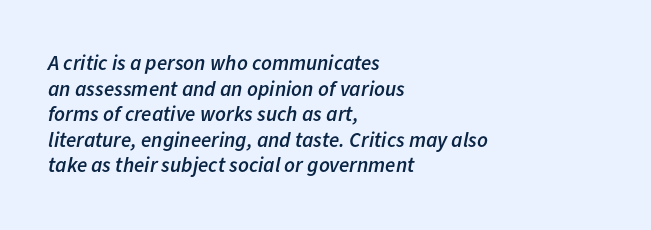
Is the letter spacing exaggerated? No — it looks like the ordinary default. Weight: semibold (demi). Anything drawn beneath the words? Only blank space. The rendering applies a slant to the glyphs. Compared with a centered layout, this one pins lines to the left instead.
